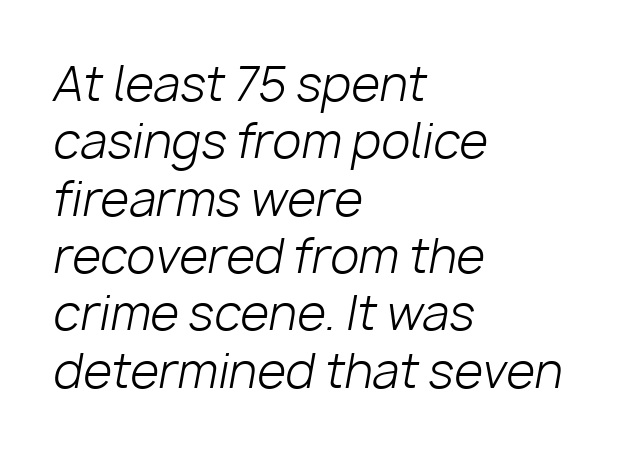
Q: Is the text bold? A: No.
Q: Is the text italic (slanted)? A: Yes, it leans right by about 10 degrees.
Q: Is the text underlined? A: No.
Q: How is the paragraph aligned? A: Left-aligned.
Q: Is the spacing between letters normal or unusually wide? A: Normal.
Q: Width (condensed, normal, or wide)? A: Normal.
Q: Stroke contrast? A: Low.
Q: x-height? A: Medium.
Q: Monospaced? A: No.
